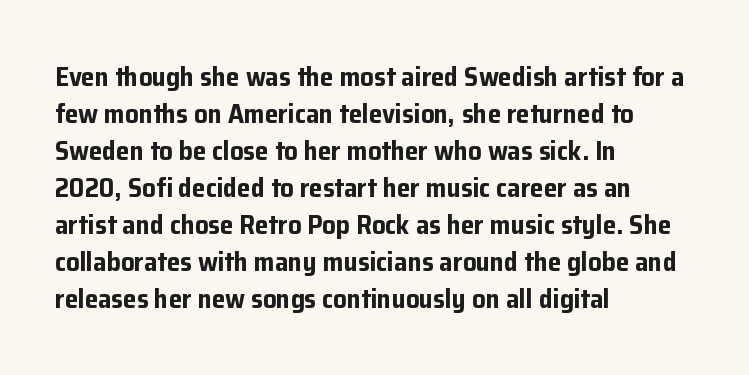
Q: Is the text bold? A: Yes.
Q: Is the text italic (slanted)? A: No, it is upright.
Q: Is the text underlined? A: No.
Q: How is the paragraph aligned? A: Left-aligned.
Q: Is the spacing between letters normal or unusually wide? A: Normal.
Q: Is the spacing between lines tight, normal or loose? A: Normal.
